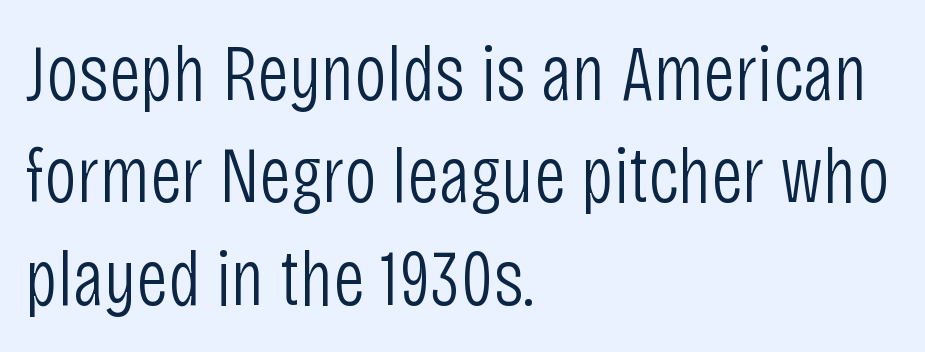
{"serif": "no", "italic": "no", "bold": "no", "weight": "light", "width": "condensed", "stroke_contrast": "low", "x_height": "large", "monospaced": "no", "underline": "no", "align": "left", "line_spacing": "normal", "line_spacing_ratio": 1.28, "letter_spacing": "normal", "letter_spacing_em": 0.0, "glyph_px": 80}
